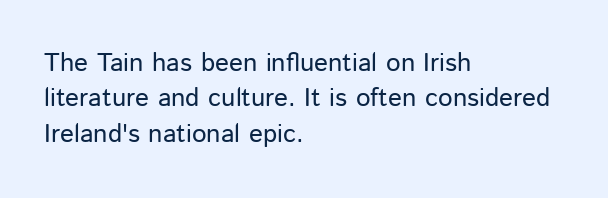
Q: Is the text bold? A: No.
Q: Is the text italic (slanted)? A: No, it is upright.
Q: Is the text underlined? A: No.
Q: How is the paragraph aligned? A: Left-aligned.
Q: Is the spacing between letters normal or unusually wide? A: Normal.
Q: Is the spacing between lines tight, normal or loose? A: Normal.
